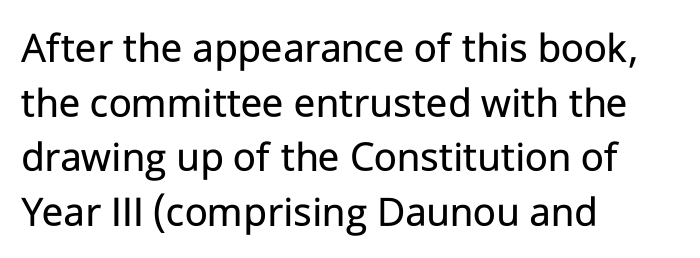
The letters stand upright; this is a roman face. Regarding serifs, this sample does without them. Descenders hang freely into open space. Leftover space on each line is placed entirely after the last word.
